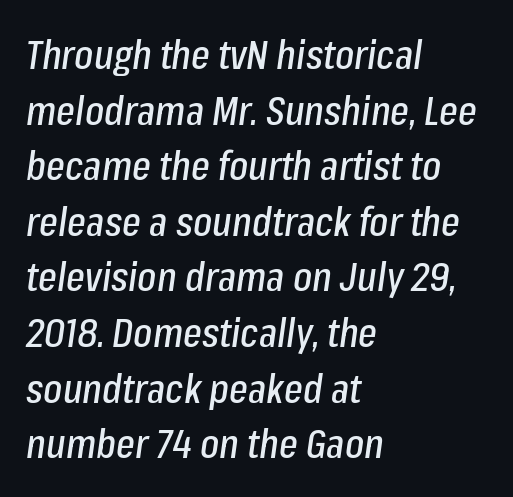
The image shows 40 px condensed type, italic (leaning right); set left-aligned, normal line spacing (1.39x), normal letter spacing, not underlined; low stroke contrast and a medium x-height.
